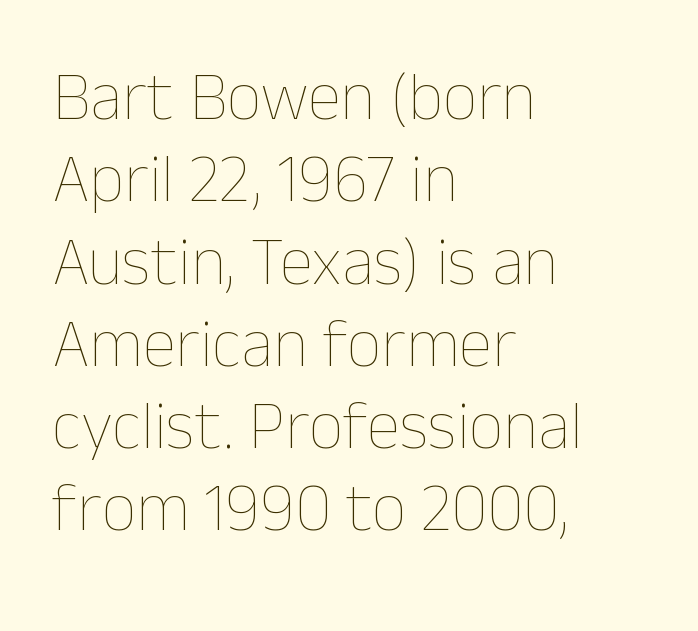
Q: Is the text bold? A: No.
Q: Is the text italic (slanted)? A: No, it is upright.
Q: Is the text underlined? A: No.
Q: How is the paragraph aligned? A: Left-aligned.
Q: Is the spacing between letters normal or unusually wide? A: Normal.
Q: Width (condensed, normal, or wide)? A: Normal.
Q: Stroke contrast? A: Low.
Q: x-height? A: Medium.
Q: Monospaced? A: No.
